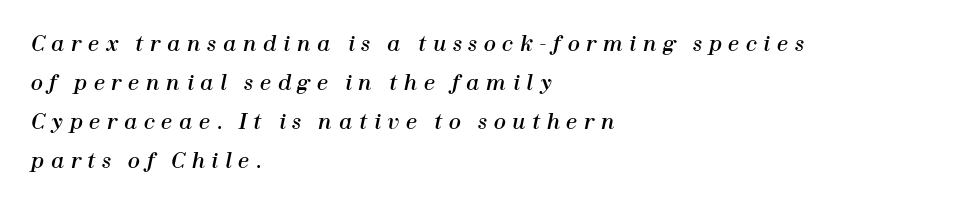
The image shows 20 px text type, italic (leaning right); set left-aligned, loose line spacing (1.95x), unusually wide letter spacing (+0.33 em), not underlined.
